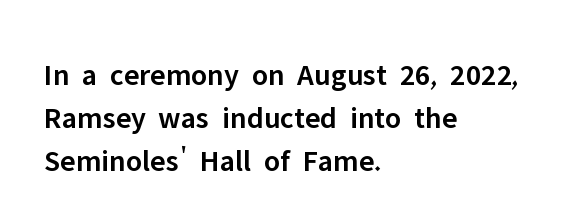
Q: Is the text bold? A: Semi-bold.
Q: Is the text italic (slanted)? A: No, it is upright.
Q: Is the typeface a serif or a sans-serif typeface? A: Sans-serif.
Q: Is the text underlined? A: No.
Q: How is the paragraph aligned? A: Left-aligned.
Q: Is the spacing between letters normal or unusually wide? A: Normal.
Q: Is the spacing between lines tight, normal or loose? A: Normal.
Q: Width (condensed, normal, or wide)? A: Normal.
Q: Stroke contrast? A: Low.
Q: x-height? A: Medium.
Q: Monospaced? A: No.
